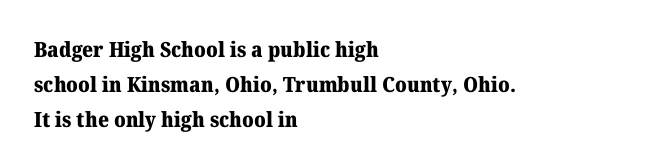
Q: Is the text bold? A: Yes.
Q: Is the text italic (slanted)? A: No, it is upright.
Q: Is the text underlined? A: No.
Q: How is the paragraph aligned? A: Left-aligned.
Q: Is the spacing between letters normal or unusually wide? A: Normal.
Q: Is the spacing between lines tight, normal or loose? A: Normal.
